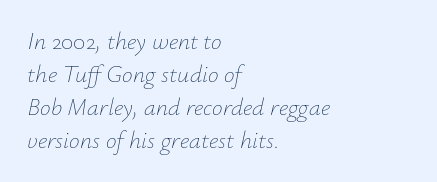
Students, observe: this is what conventionally led text looks like. A light-to-regular cut is what we see here. Left-aligned paragraph, ragged on the right. The passage shown leans; its letterforms are oblique. Here the glyphs are tracked normally, forming tight word shapes.
